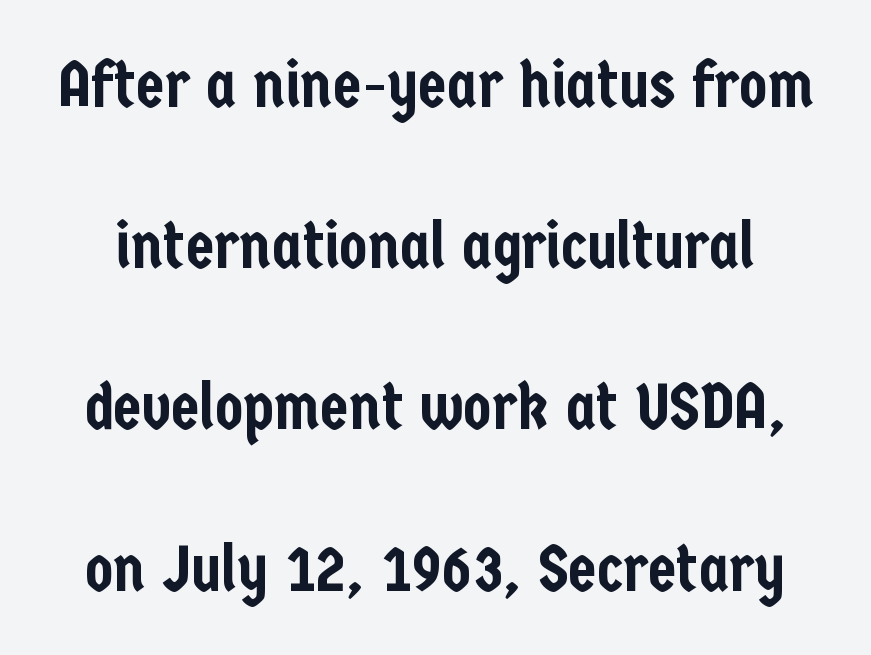
{"serif": "no", "italic": "no", "width": "condensed", "stroke_contrast": "low", "x_height": "medium", "monospaced": "no", "underline": "no", "line_spacing": "loose", "line_spacing_ratio": 2.48, "letter_spacing": "normal", "letter_spacing_em": 0.0, "glyph_px": 65}
